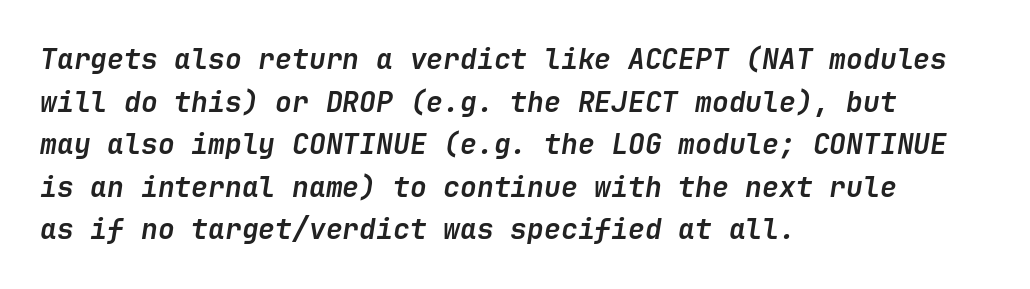
The image shows 28 px semibold type, italic (leaning right); set left-aligned, normal line spacing (1.52x), normal letter spacing, not underlined; low stroke contrast and a medium x-height.
